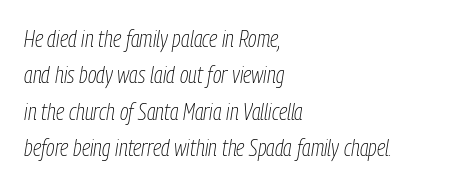
The image shows 23 px text type, italic (leaning right); set left-aligned, normal line spacing (1.58x), normal letter spacing, not underlined.
